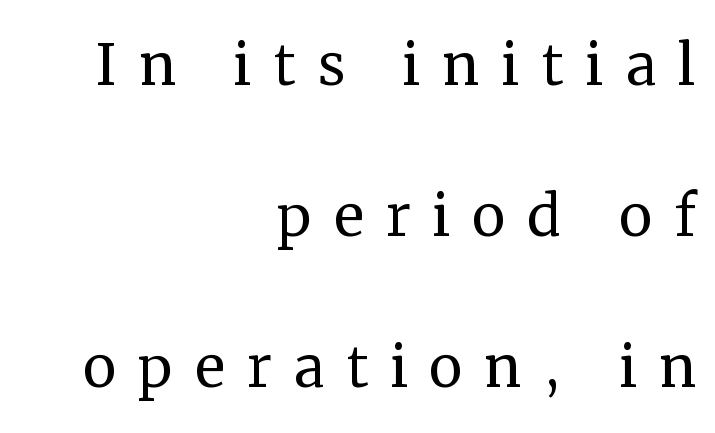
No italicization has been applied; the sample stays upright. A clean baseline with only descenders dipping below it. This sample is right-justified, so line beginnings fall wherever the words allow. Stems and bowls with no extra thickness — not bold. Old-style or modern, the face here clearly has serifs. Note the varied advance widths — an 'i' is clearly narrower than an 'm'.
